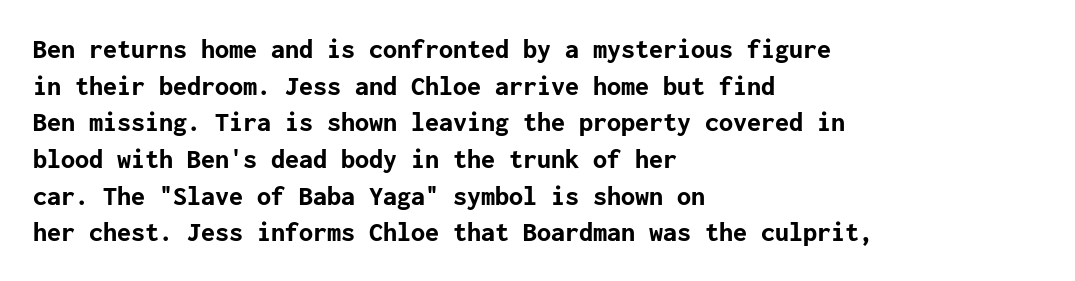
{"serif": "no", "italic": "no", "bold": "yes", "weight": "bold", "width": "normal", "stroke_contrast": "low", "x_height": "medium", "underline": "no", "align": "left", "line_spacing": "normal", "line_spacing_ratio": 1.31, "letter_spacing": "normal", "letter_spacing_em": 0.0, "glyph_px": 28}
